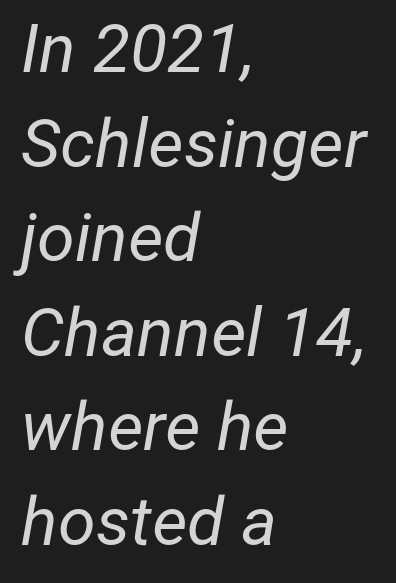
Reading down the column, the eye jumps a familiar distance to each next line. No extra tracking has been applied to these lines. Type without underlining. In terms of posture, this sample is oblique. No heavy texture on the line: the type isn't bold. This rendering uses left alignment, leaving the right contour irregular.
